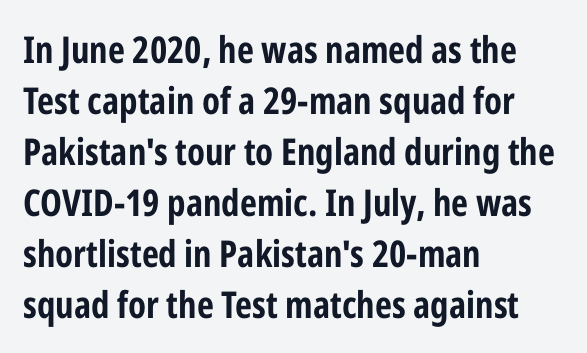
No feet cap the strokes, marking this as sans-serif type. Proportional: the letters do not fall into vertical columns. A bare baseline throughout the passage. What's the leading like? Ordinary, nothing unusual. On the weight axis this lands at bold, roughly 700. Nope, not italic — everything's standing straight.
